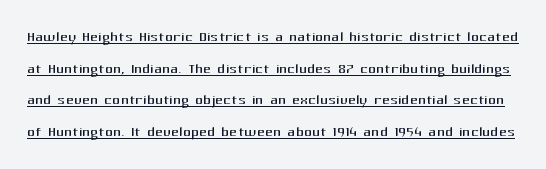
Q: Is the text bold? A: No.
Q: Is the text italic (slanted)? A: No, it is upright.
Q: Is the text underlined? A: Yes.
Q: Is the spacing between letters normal or unusually wide? A: Normal.
Q: Is the spacing between lines tight, normal or loose? A: Normal.
